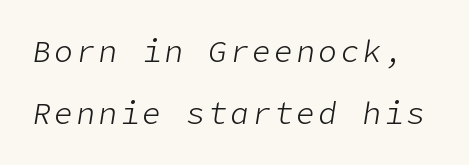
Looking at the ascenders, they clearly lean. The string is rendered with underlining switched off. Think standard paragraph weight, or any step lighter than that. Does the leading feel generous? Absolutely, it's lavish.
